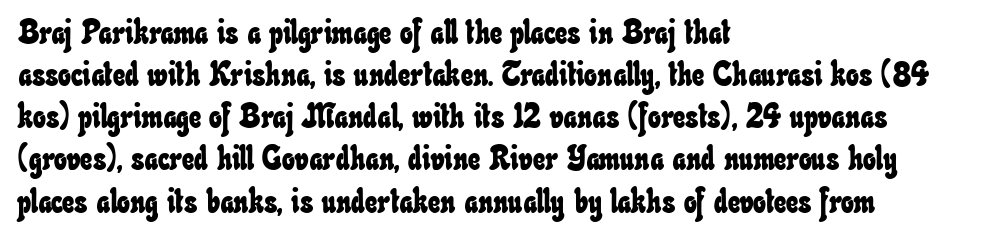
The image shows 34 px condensed type; set left-aligned, line spacing 1.24x, normal letter spacing, not underlined; low stroke contrast and a small x-height.
